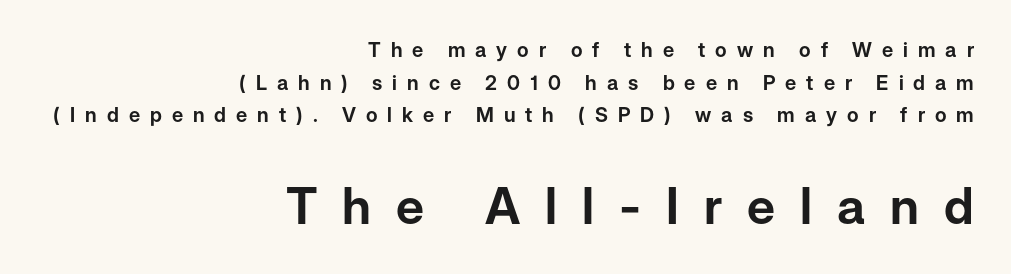
Leftover space on each line is placed entirely before the opening word. The block sitting lower on the canvas is the one with enlarged characters. The rendering inserts visible extra space after every character. Clear beneath every line of the passage. A roman cut, with each character standing at attention.
